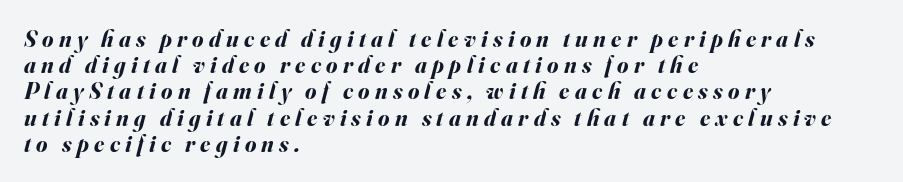
{"italic": "yes", "lean": "right", "slant_degrees": 16, "bold": "yes", "underline": "no", "align": "left", "line_spacing": "tight", "line_spacing_ratio": 1.14, "letter_spacing": "wide", "letter_spacing_em": 0.23, "glyph_px": 23}
